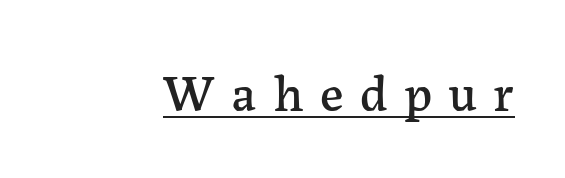
The image shows 52 px serif type, upright; set unusually wide letter spacing (+0.31 em), underlined; low stroke contrast and a medium x-height.
